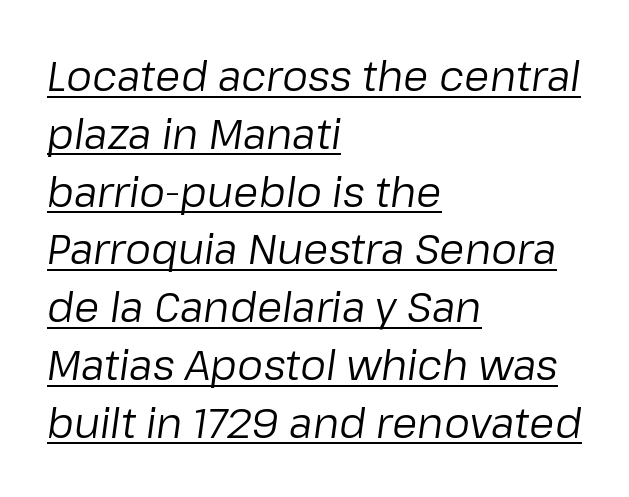
Designer's note — italics engaged. Looks like regular typesetting: each glyph gets only the width it needs. Which margin do the lines hug? The left one — the right edge is uneven. The characters are drawn with everyday or finer stroke widths.
